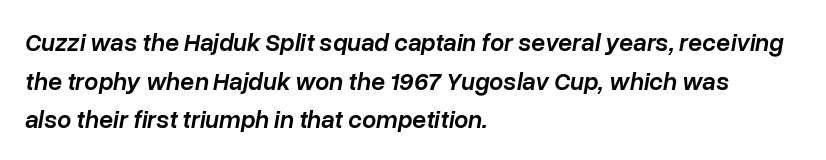
The image shows 25 px text type, italic (leaning right); set left-aligned, normal line spacing (1.55x), normal letter spacing, not underlined.
